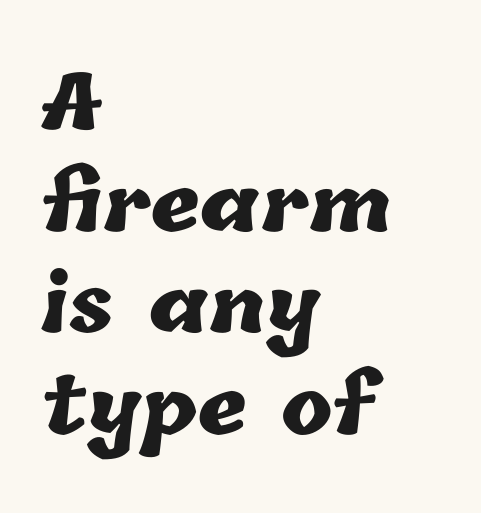
Every letter is thick-stroked: bold, no question. A typesetter would call this proportional, since set widths differ per character. Summary of vertical rhythm: regular, with standard interline spacing. The space directly below the letters is spotless. The rendering anchors every line to the left-hand side. In terms of letterspacing, this is plain default setting.
